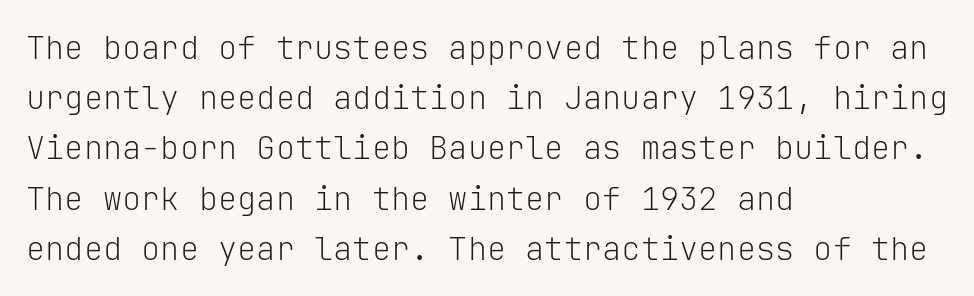
The image shows 32 px light sans-serif type, upright, monospaced; set left-aligned, normal line spacing (1.57x), normal letter spacing, not underlined; low stroke contrast and a medium x-height.
